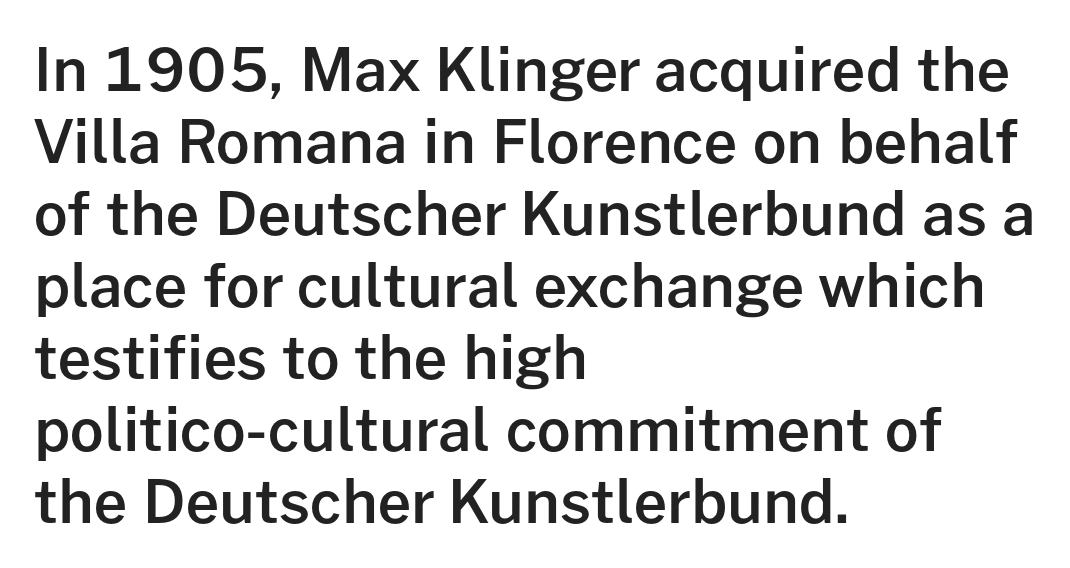
Q: Is the text bold? A: Semi-bold.
Q: Is the text italic (slanted)? A: No, it is upright.
Q: Is the typeface a serif or a sans-serif typeface? A: Sans-serif.
Q: Is the text underlined? A: No.
Q: How is the paragraph aligned? A: Left-aligned.
Q: Is the spacing between letters normal or unusually wide? A: Normal.
Q: Width (condensed, normal, or wide)? A: Normal.
Q: Stroke contrast? A: Low.
Q: x-height? A: Medium.
Q: Monospaced? A: No.
